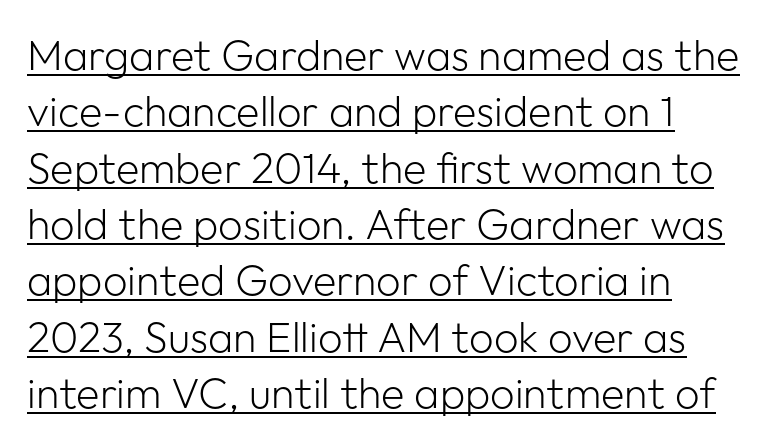
{"serif": "no", "italic": "no", "bold": "no", "weight": "light", "width": "normal", "stroke_contrast": "low", "x_height": "medium", "monospaced": "no", "underline": "yes", "align": "left", "line_spacing": "normal", "line_spacing_ratio": 1.31, "letter_spacing": "normal", "letter_spacing_em": 0.0, "glyph_px": 43}
